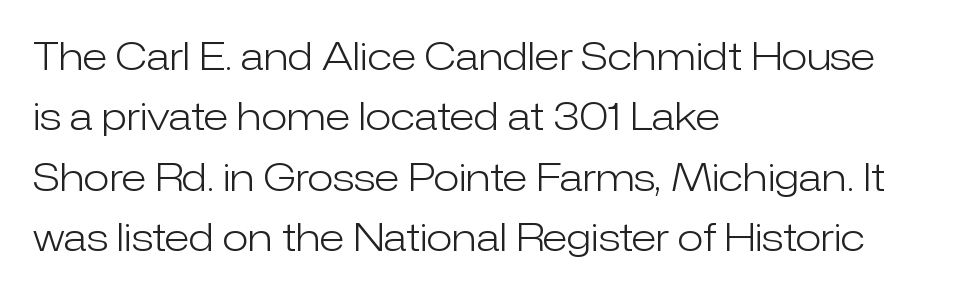
{"serif": "no", "italic": "no", "bold": "no", "weight": "light", "width": "normal", "stroke_contrast": "low", "x_height": "medium", "monospaced": "no", "underline": "no", "align": "left", "line_spacing": "normal", "line_spacing_ratio": 1.59, "letter_spacing": "normal", "letter_spacing_em": 0.0, "glyph_px": 38}
